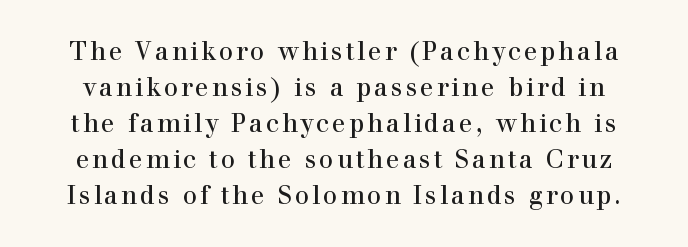
Bare-footed words on every line. If you drew a line through each stem, it would be perfectly vertical. Line spacing here is normal.
